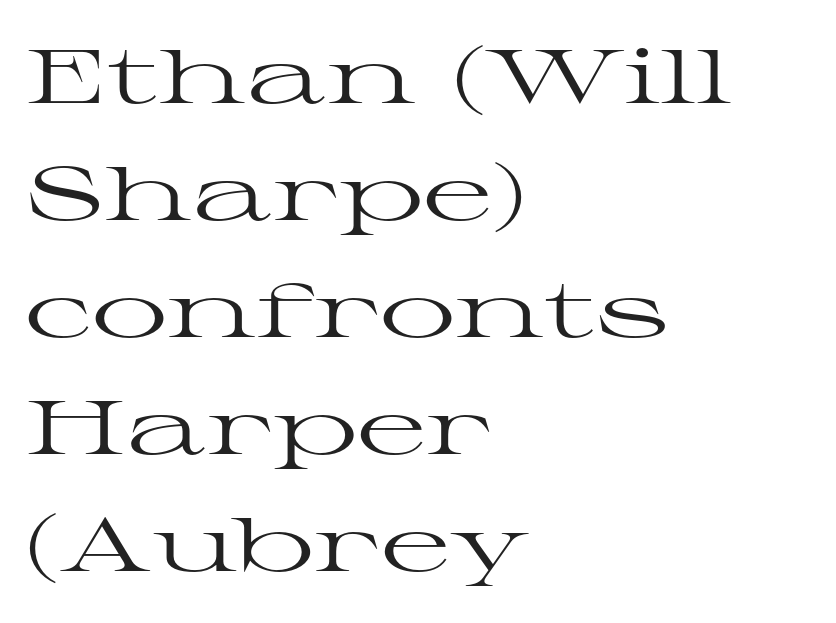
The image shows 76 px regular-weight, wide serif type, upright; set left-aligned, normal line spacing (1.54x), normal letter spacing, not underlined; high stroke contrast and a medium x-height.
